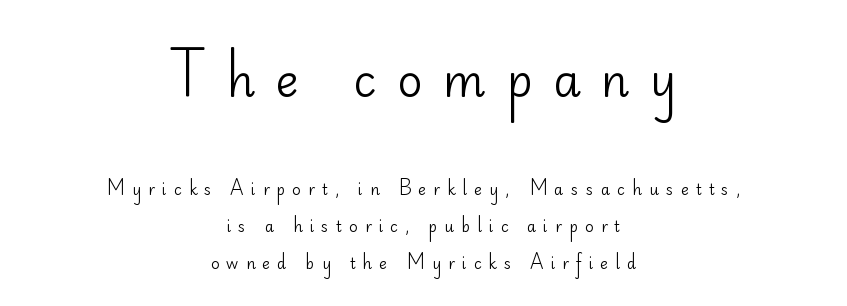
{"serif": "no", "italic": "no", "bold": "no", "weight": "regular", "width": "normal", "stroke_contrast": "low", "x_height": "small", "monospaced": "no", "underline": "no", "align": "center", "line_spacing": "loose", "line_spacing_ratio": 2.47, "letter_spacing": "wide", "letter_spacing_em": 0.47, "larger_block": "first", "size_ratio": 2.93, "glyph_px": 44}
